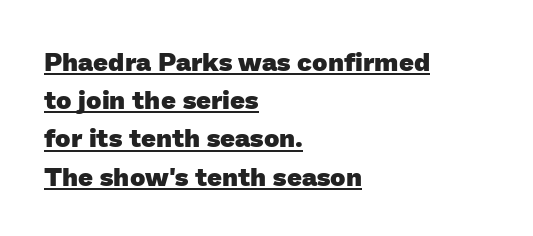
A rule runs beneath these lines of type. Inter-character spacing is left at the font's built-in metrics. Caption: multi-line text, flush left, ragged right. You'd pick this weight for a headline — it's a proper bold. If you measured baseline to baseline, you'd find a middling distance.
